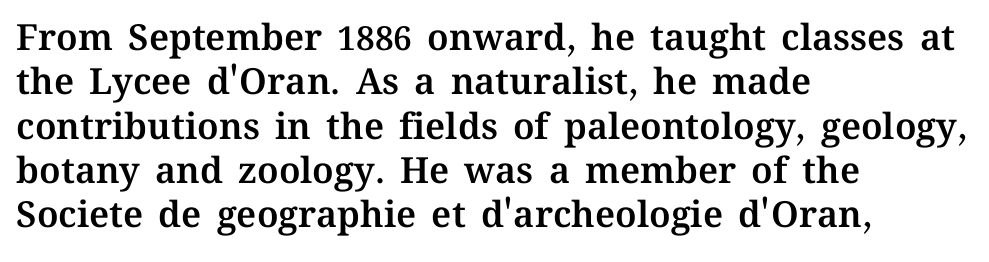
{"italic": "no", "width": "normal", "stroke_contrast": "medium", "x_height": "medium", "monospaced": "no", "underline": "no", "align": "left", "line_spacing_ratio": 1.23, "letter_spacing": "normal", "letter_spacing_em": 0.0, "glyph_px": 36}
